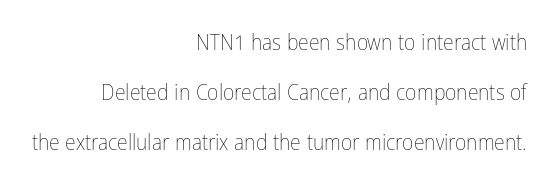
{"italic": "no", "bold": "no", "underline": "no", "align": "right", "line_spacing": "loose", "line_spacing_ratio": 2.27, "letter_spacing": "normal", "letter_spacing_em": 0.0, "glyph_px": 22}
